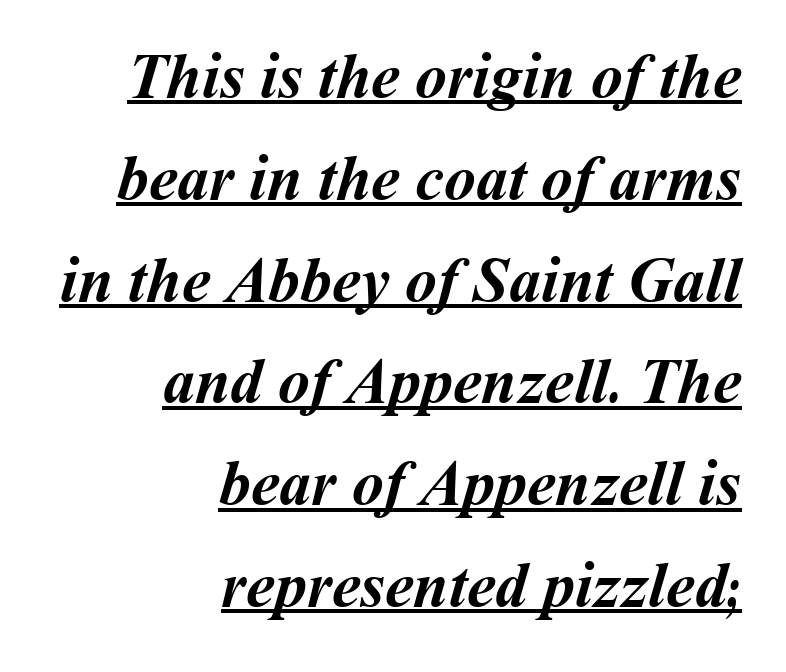
Q: Is the text bold? A: Yes.
Q: Is the text underlined? A: Yes.
Q: How is the paragraph aligned? A: Right-aligned.
Q: Is the spacing between letters normal or unusually wide? A: Normal.
Q: Is the spacing between lines tight, normal or loose? A: Normal.
Q: Width (condensed, normal, or wide)? A: Normal.
Q: Stroke contrast? A: Medium.
Q: x-height? A: Medium.
Q: Monospaced? A: No.
